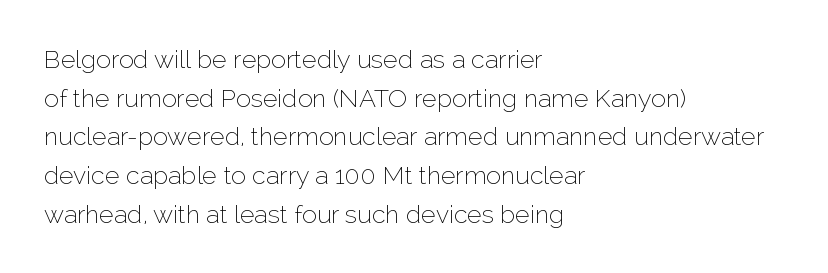
Notice how descenders clear the ascenders below comfortably — that's standard leading. Posture: vertical. Letter spacing: default. This rendering uses left alignment, leaving the right contour irregular.
